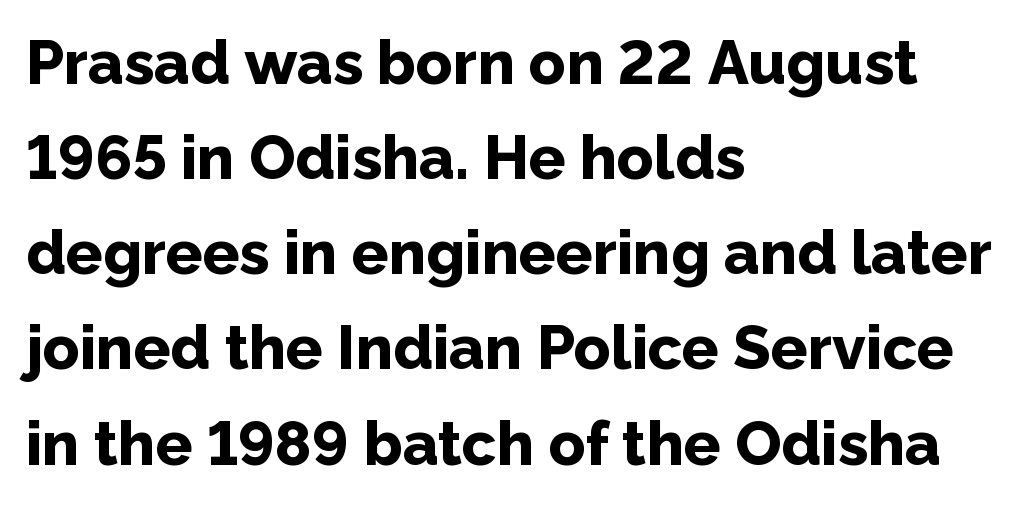
Q: Is the text bold? A: Yes.
Q: Is the text italic (slanted)? A: No, it is upright.
Q: Is the typeface a serif or a sans-serif typeface? A: Sans-serif.
Q: Is the text underlined? A: No.
Q: How is the paragraph aligned? A: Left-aligned.
Q: Is the spacing between letters normal or unusually wide? A: Normal.
Q: Is the spacing between lines tight, normal or loose? A: Normal.
Q: Width (condensed, normal, or wide)? A: Normal.
Q: Stroke contrast? A: Low.
Q: x-height? A: Medium.
Q: Monospaced? A: No.
